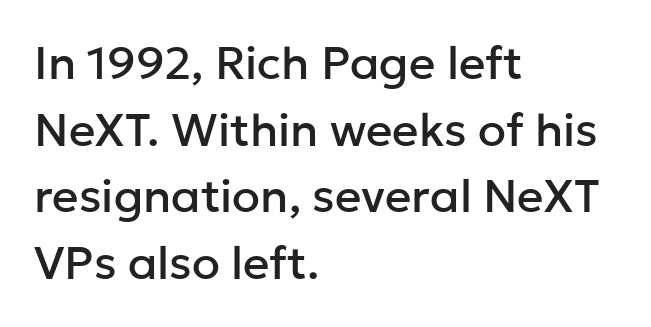
{"serif": "no", "italic": "no", "width": "normal", "stroke_contrast": "low", "x_height": "medium", "monospaced": "no", "underline": "no", "align": "left", "line_spacing": "normal", "line_spacing_ratio": 1.45, "letter_spacing": "normal", "letter_spacing_em": 0.0, "glyph_px": 46}
